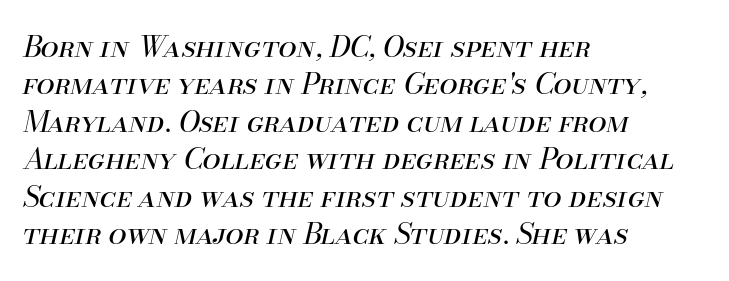
{"italic": "yes", "lean": "right", "slant_degrees": 13, "bold": "no", "weight": "regular", "width": "normal", "stroke_contrast": "medium", "x_height": "small", "monospaced": "no", "underline": "no", "align": "left", "line_spacing": "normal", "line_spacing_ratio": 1.29, "letter_spacing": "normal", "letter_spacing_em": 0.0, "glyph_px": 29}
